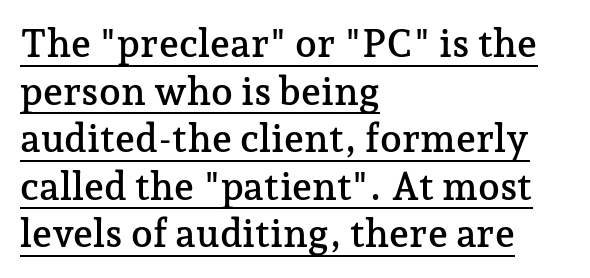
{"serif": "yes", "italic": "no", "width": "normal", "stroke_contrast": "low", "x_height": "medium", "monospaced": "no", "underline": "yes", "align": "left", "line_spacing_ratio": 1.22, "letter_spacing": "normal", "letter_spacing_em": 0.0, "glyph_px": 39}
